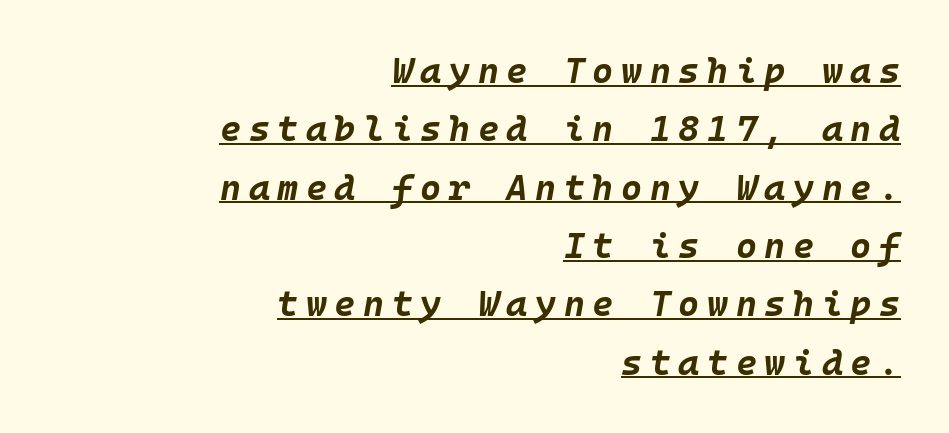
Every letter is thick-stroked: bold, no question. Evenly set lines give the paragraph a standard silhouette. Every character sits at an angle, as italics do. The face used here is monospaced, like something from a code editor. Honestly, the letter spacing is so wide it's the main thing you notice. Every word sits above its own underline.
